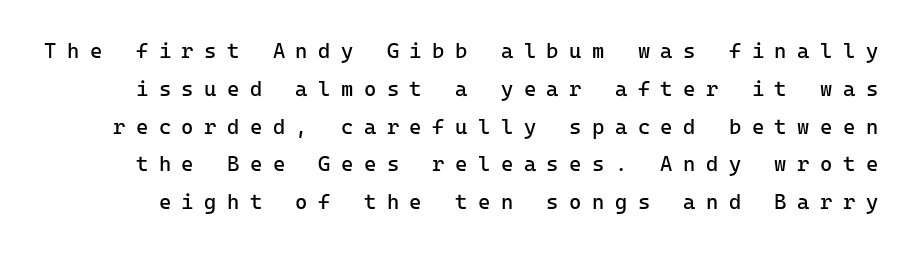
The image shows 21 px text type, upright; set line spacing 1.8x, unusually wide letter spacing (+0.5 em), not underlined.
